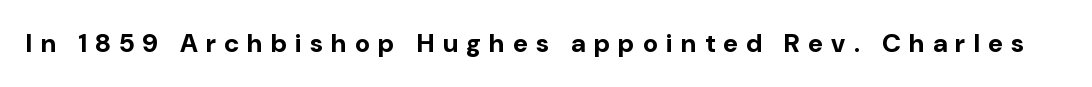
The image shows 26 px bold type, upright; set unusually wide letter spacing (+0.32 em), not underlined.
